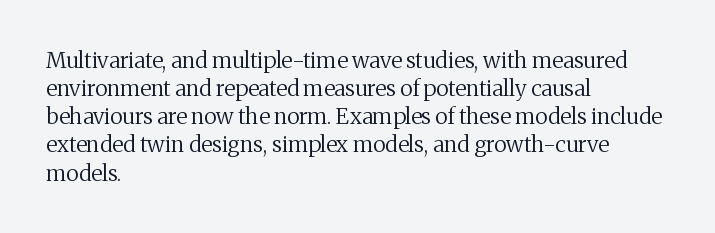
Q: Is the text bold? A: No.
Q: Is the text italic (slanted)? A: No, it is upright.
Q: Is the text underlined? A: No.
Q: How is the paragraph aligned? A: Left-aligned.
Q: Is the spacing between letters normal or unusually wide? A: Normal.
Q: Is the spacing between lines tight, normal or loose? A: Normal.
